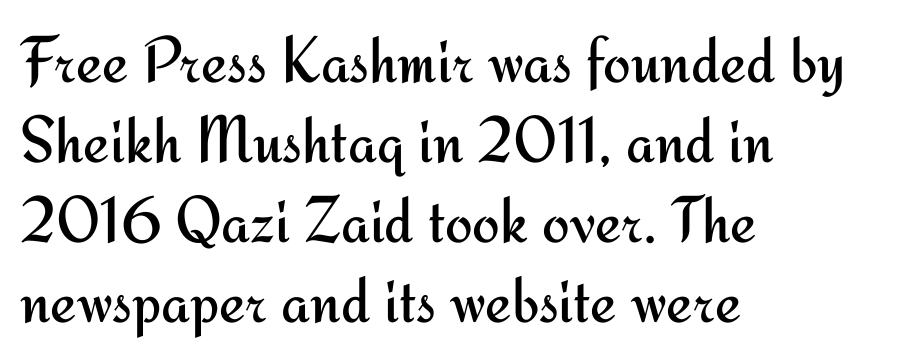
Q: Is the text bold? A: No.
Q: Is the text italic (slanted)? A: No, it is upright.
Q: Is the typeface a serif or a sans-serif typeface? A: Sans-serif.
Q: Is the text underlined? A: No.
Q: How is the paragraph aligned? A: Left-aligned.
Q: Is the spacing between letters normal or unusually wide? A: Normal.
Q: Width (condensed, normal, or wide)? A: Normal.
Q: Stroke contrast? A: Medium.
Q: x-height? A: Small.
Q: Monospaced? A: No.
